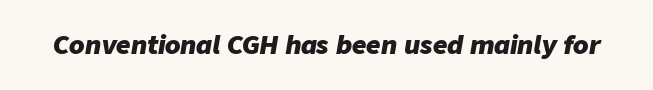
{"italic": "yes", "lean": "right", "slant_degrees": 9, "bold": "yes", "underline": "no", "letter_spacing": "normal", "letter_spacing_em": 0.0, "glyph_px": 25}
